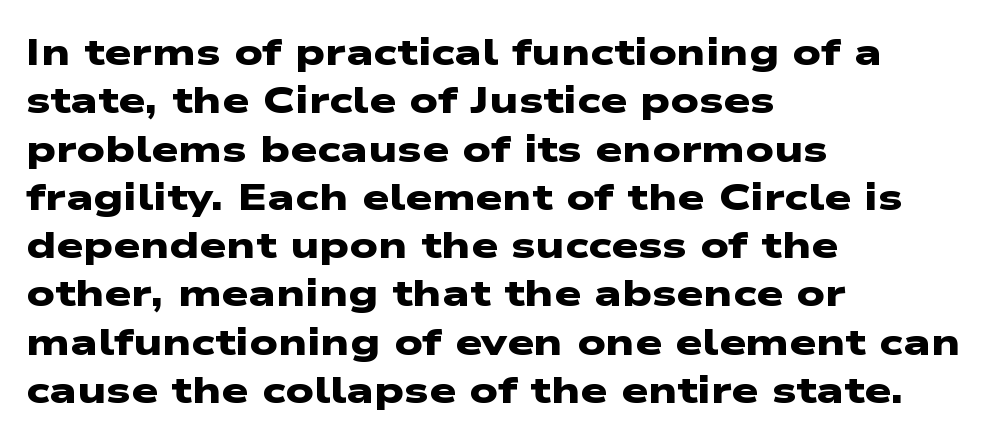
The image shows 38 px heavy, wide sans-serif type; set left-aligned, normal line spacing (1.27x), normal letter spacing, not underlined; low stroke contrast and a medium x-height.
